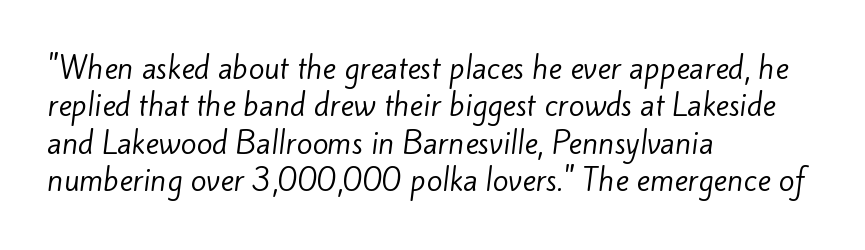
The area under the type is left untouched. Students, observe: this is what conventionally led text looks like. These lines are rendered in a variable-pitch font. Alignment: flush left.
